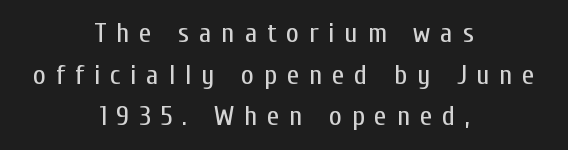
Q: Is the text bold? A: No.
Q: Is the text italic (slanted)? A: No, it is upright.
Q: Is the typeface a serif or a sans-serif typeface? A: Sans-serif.
Q: Is the text underlined? A: No.
Q: How is the paragraph aligned? A: Centered.
Q: Is the spacing between letters normal or unusually wide? A: Unusually wide.
Q: Is the spacing between lines tight, normal or loose? A: Normal.
Q: Width (condensed, normal, or wide)? A: Condensed.
Q: Stroke contrast? A: Low.
Q: x-height? A: Medium.
Q: Monospaced? A: No.
